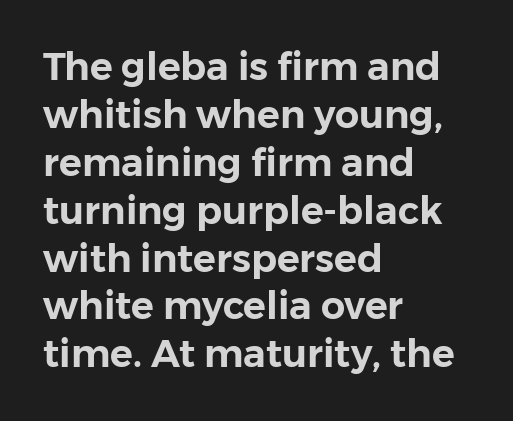
Q: Is the text italic (slanted)? A: No, it is upright.
Q: Is the typeface a serif or a sans-serif typeface? A: Sans-serif.
Q: Is the text underlined? A: No.
Q: How is the paragraph aligned? A: Left-aligned.
Q: Is the spacing between letters normal or unusually wide? A: Normal.
Q: Is the spacing between lines tight, normal or loose? A: Normal.
Q: Width (condensed, normal, or wide)? A: Normal.
Q: Stroke contrast? A: Low.
Q: x-height? A: Medium.
Q: Monospaced? A: No.
